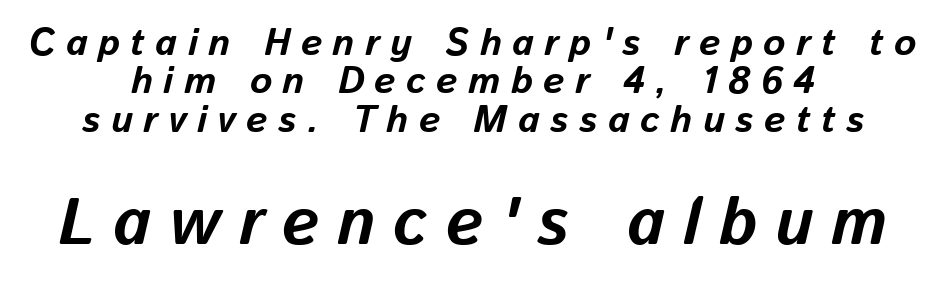
Q: Is the text bold? A: Yes.
Q: Is the text italic (slanted)? A: Yes, it leans right by about 13 degrees.
Q: Is the text underlined? A: No.
Q: How is the paragraph aligned? A: Centered.
Q: Is the spacing between letters normal or unusually wide? A: Unusually wide.
Q: Is the spacing between lines tight, normal or loose? A: Tight.
Q: Which block of text is set in a larger size, the first (top) or the second (bottom)? A: The second (bottom) one.
Q: Width (condensed, normal, or wide)? A: Normal.
Q: Stroke contrast? A: Low.
Q: x-height? A: Medium.
Q: Monospaced? A: No.
